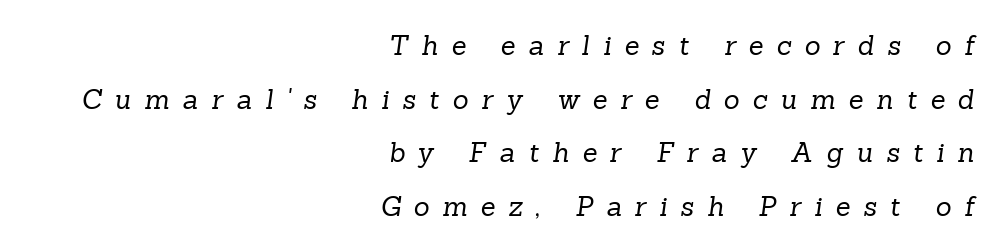
Caption: multi-line text, flush right, ragged left. Stems and bowls with no extra thickness — not bold. Any mark beneath the type? The region is blank. The type is letterspaced generously, with wide tracking. The lines are spread far apart with generous leading.
